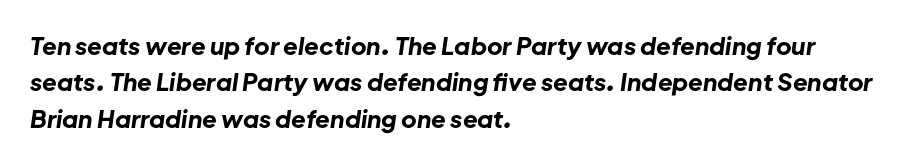
{"italic": "yes", "lean": "right", "slant_degrees": 8, "bold": "yes", "underline": "no", "align": "left", "line_spacing": "normal", "line_spacing_ratio": 1.52, "letter_spacing": "normal", "letter_spacing_em": 0.0, "glyph_px": 24}
